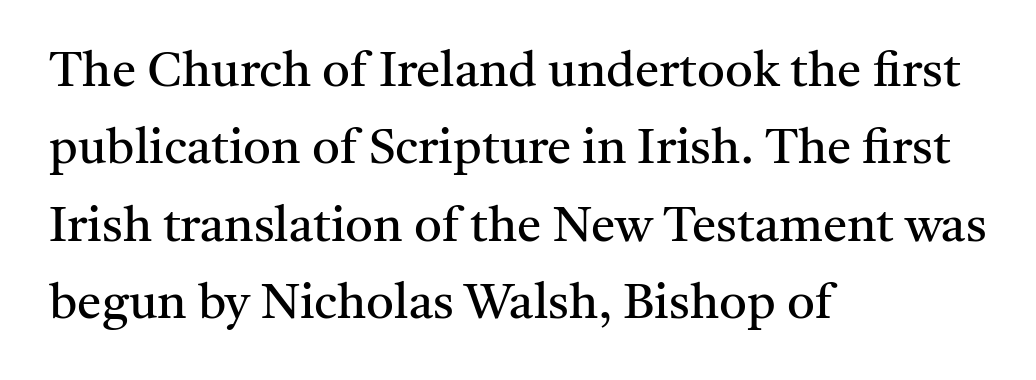
The zone under the glyphs is completely vacant. Leading matches the norm, producing a regular column. The compositor pushed each line to the left boundary. Every stem runs plumb, perpendicular to the baseline. I'd call this a serif setting — the letters wear small feet. The letters advance in unequal steps, a hallmark of proportional type.
